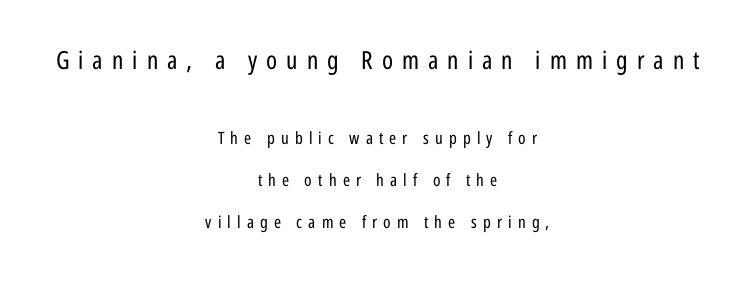
The image shows 25 px text type, upright; set centered, loose line spacing (2.47x), unusually wide letter spacing (+0.36 em), not underlined; the first (top) block is 1.47x larger.
